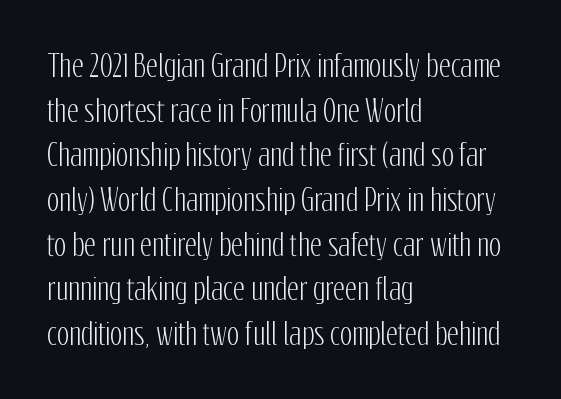
Q: Is the text italic (slanted)? A: No, it is upright.
Q: Is the typeface a serif or a sans-serif typeface? A: Sans-serif.
Q: Is the text underlined? A: No.
Q: How is the paragraph aligned? A: Left-aligned.
Q: Is the spacing between letters normal or unusually wide? A: Normal.
Q: Is the spacing between lines tight, normal or loose? A: Normal.
Q: Width (condensed, normal, or wide)? A: Condensed.
Q: Stroke contrast? A: Low.
Q: x-height? A: Medium.
Q: Monospaced? A: No.
